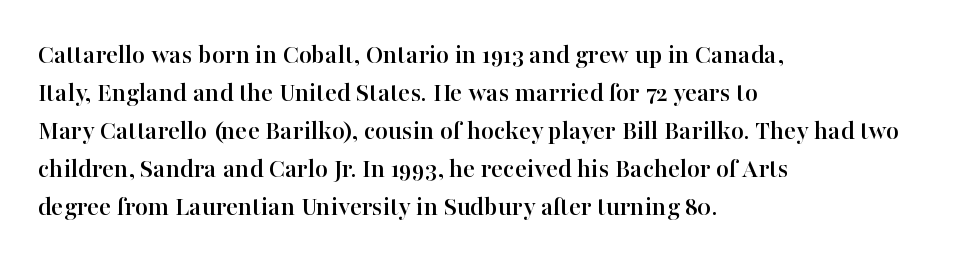
Q: Is the text italic (slanted)? A: No, it is upright.
Q: Is the typeface a serif or a sans-serif typeface? A: Serif.
Q: Is the text underlined? A: No.
Q: How is the paragraph aligned? A: Left-aligned.
Q: Is the spacing between letters normal or unusually wide? A: Normal.
Q: Is the spacing between lines tight, normal or loose? A: Normal.
Q: Width (condensed, normal, or wide)? A: Normal.
Q: Stroke contrast? A: High.
Q: x-height? A: Medium.
Q: Monospaced? A: No.
